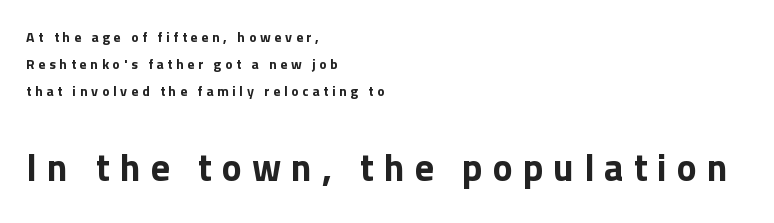
The image shows 38 px bold sans-serif type, upright; set left-aligned, loose line spacing (1.93x), unusually wide letter spacing (+0.26 em), not underlined; the second (bottom) block is 2.71x larger; a medium x-height.
